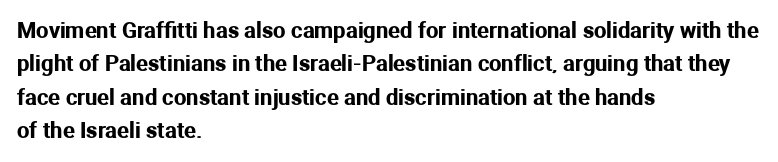
The image shows 22 px text type, upright; set left-aligned, normal line spacing (1.52x), normal letter spacing, not underlined.
